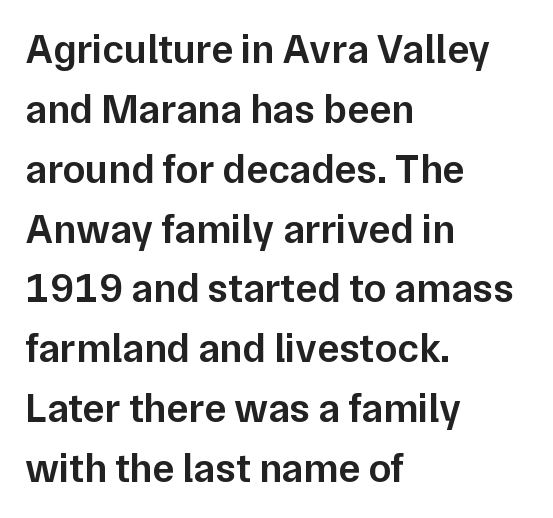
Glyph-to-glyph distance matches everyday printed text. Posture: straight, roman, zero tilt. A typesetter would label this face a sans. The sample has been set in demibold, a notch under bold. A typesetter would call this proportional, since set widths differ per character.
